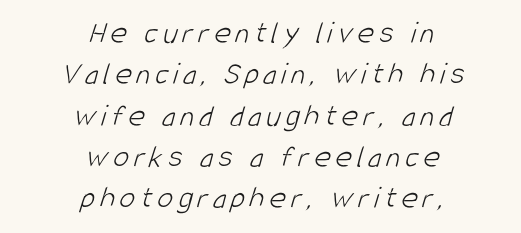
Any mark beneath the type? The region is blank. The rendering uses natural spacing where letterforms have individual widths. Each stroke keeps to a modest, everyday thickness or less. The rendering shows plain stroke endings on the letterforms — a sans-serif design. These lines sit exactly where default settings would place them.
